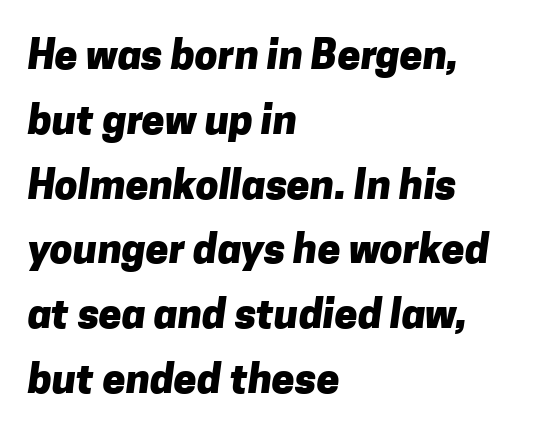
The image shows 41 px heavy sans-serif type; set left-aligned, normal line spacing (1.58x), normal letter spacing, not underlined; low stroke contrast and a medium x-height.
